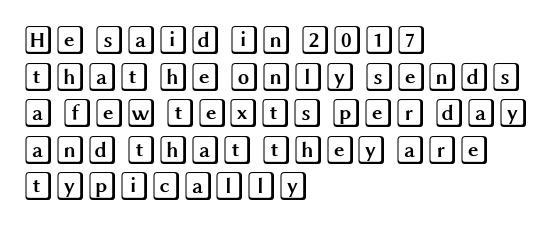
Does the leading feel generous? No, just average. It's the straight-up-and-down kind of type. Does the copy run flush right? No — it runs flush left. Descenders are the only things crossing below the line. The passage shown has conventional tracking throughout.
